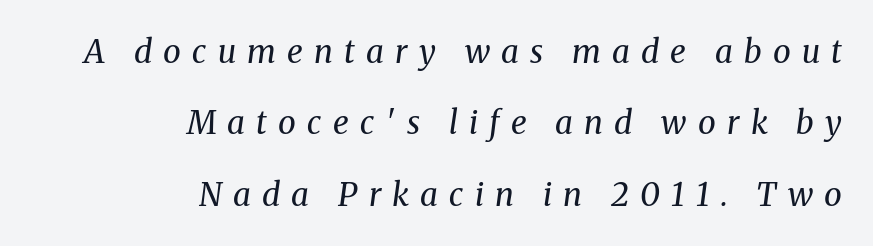
The image shows 32 px regular-weight serif type, italic (leaning right); set right-aligned, loose line spacing (2.23x), unusually wide letter spacing (+0.35 em), not underlined; medium stroke contrast and a medium x-height.
